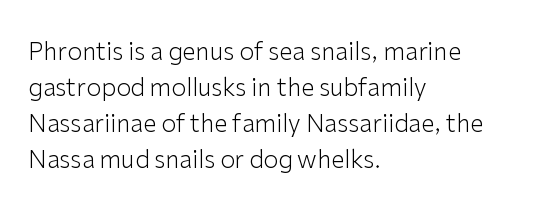
{"italic": "no", "bold": "no", "underline": "no", "align": "left", "line_spacing": "normal", "line_spacing_ratio": 1.5, "letter_spacing": "normal", "letter_spacing_em": 0.0, "glyph_px": 24}
